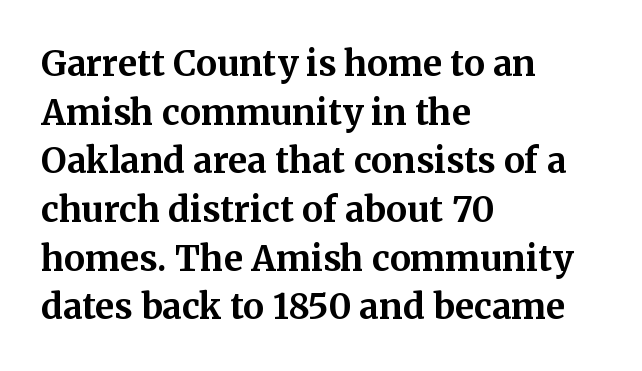
{"serif": "yes", "italic": "no", "bold": "yes", "weight": "bold", "width": "normal", "stroke_contrast": "medium", "x_height": "medium", "monospaced": "no", "underline": "no", "align": "left", "line_spacing": "normal", "line_spacing_ratio": 1.39, "letter_spacing": "normal", "letter_spacing_em": 0.0, "glyph_px": 35}
